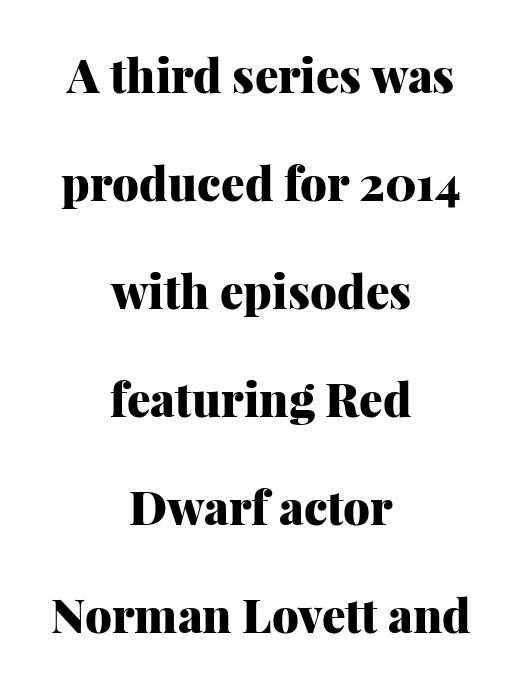
The lines are spread far apart with generous leading. The specimen omits any rule beneath the text block's lines. These lines are centered, leaving both edges ragged. To sum up the face: it has serifs. Here the glyphs are tracked normally, forming tight word shapes.
